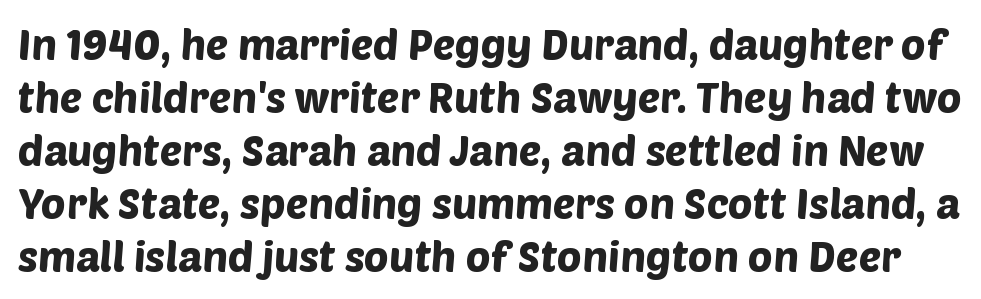
The image shows 42 px sans-serif type; set normal line spacing (1.26x), normal letter spacing, not underlined; low stroke contrast and a large x-height.
